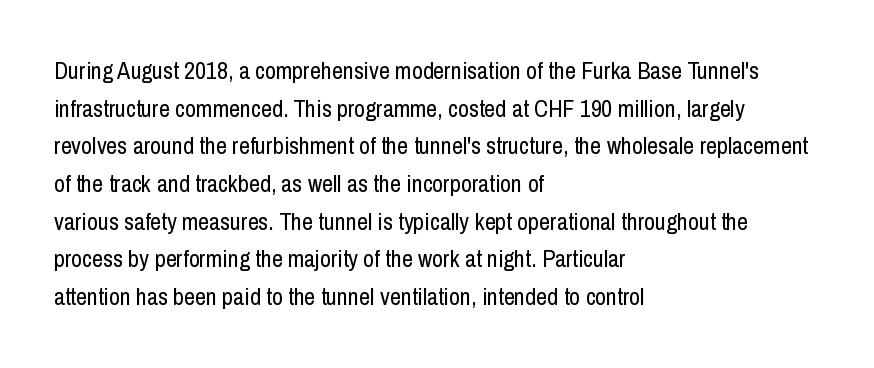
Q: Is the text bold? A: No.
Q: Is the text italic (slanted)? A: No, it is upright.
Q: Is the text underlined? A: No.
Q: How is the paragraph aligned? A: Left-aligned.
Q: Is the spacing between letters normal or unusually wide? A: Normal.
Q: Is the spacing between lines tight, normal or loose? A: Normal.
